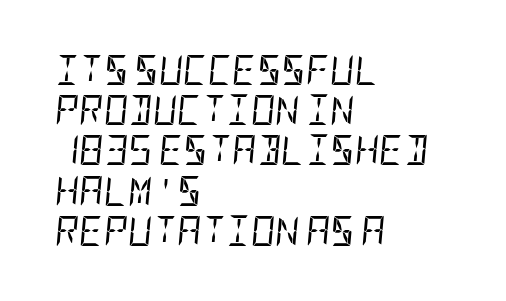
{"italic": "yes", "lean": "right", "slant_degrees": 5, "bold": "no", "weight": "regular", "width": "condensed", "stroke_contrast": "low", "x_height": "large", "underline": "no", "align": "left", "line_spacing": "normal", "line_spacing_ratio": 1.34, "letter_spacing": "normal", "letter_spacing_em": 0.0, "glyph_px": 30}
